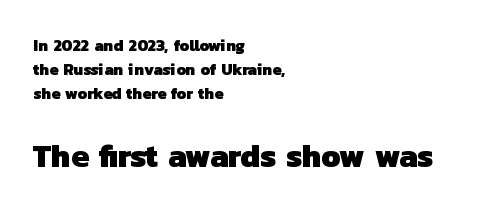
The designer went with a sans here, leaving each stem footless. Nobody touched the tracking dial on this one. Caption: multi-line text, flush left, ragged right. What's the leading like? Ordinary, nothing unusual. You could not count columns in this text — the font is proportionally spaced.
